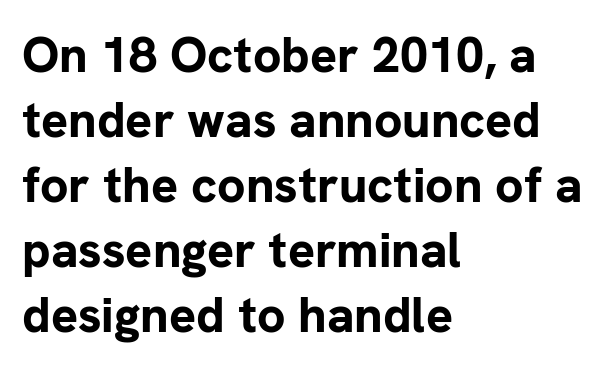
{"serif": "no", "italic": "no", "bold": "yes", "weight": "bold", "width": "normal", "stroke_contrast": "low", "x_height": "medium", "monospaced": "no", "underline": "no", "align": "left", "line_spacing": "normal", "line_spacing_ratio": 1.3, "letter_spacing": "normal", "letter_spacing_em": 0.0, "glyph_px": 50}
